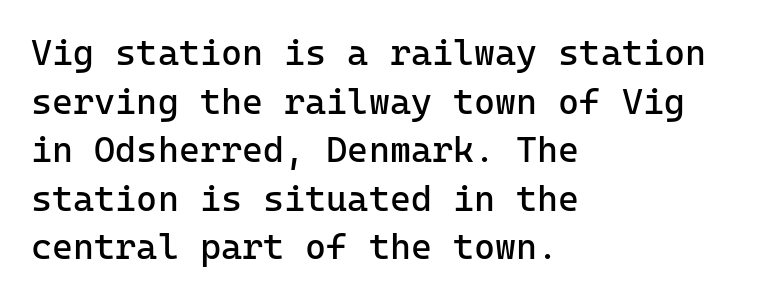
The letters look calm and open, with moderate or lighter stems. Look at the tracking — it's just the regular setting, nothing added. What kind of face is this? One without serifs — a sans. Baseline-to-baseline distance is the conventional proportion of letter height. The baseline area is clear. No italicization has been applied; the sample stays upright.
